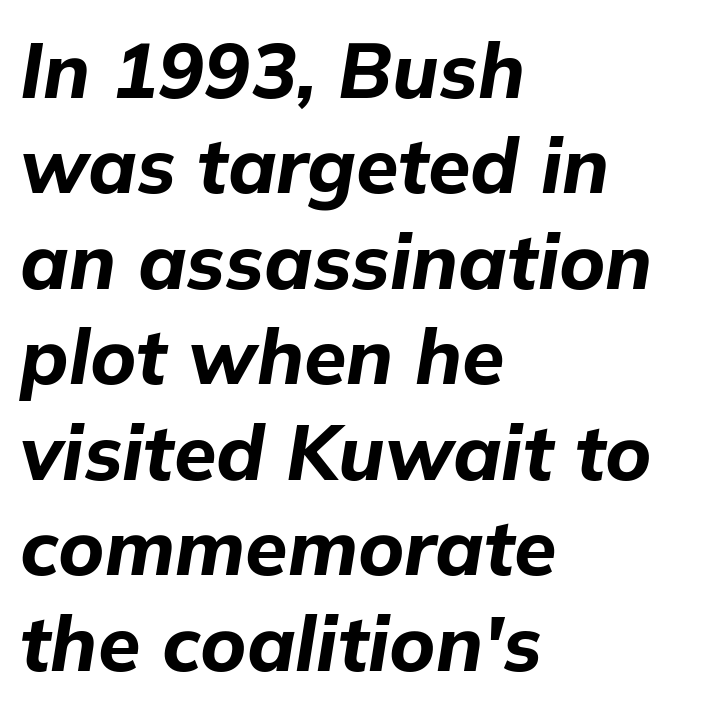
{"italic": "yes", "lean": "right", "slant_degrees": 9, "bold": "yes", "weight": "bold", "width": "normal", "stroke_contrast": "low", "x_height": "medium", "monospaced": "no", "underline": "no", "align": "left", "line_spacing_ratio": 1.24, "letter_spacing": "normal", "letter_spacing_em": 0.0, "glyph_px": 77}
